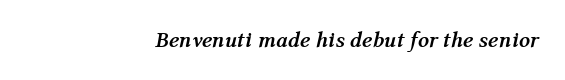
Plain, unruled lines of type. Nobody touched the tracking dial on this one. Each glyph is drawn with heavy, bold strokes. The typography opts for an oblique posture over an upright one.
